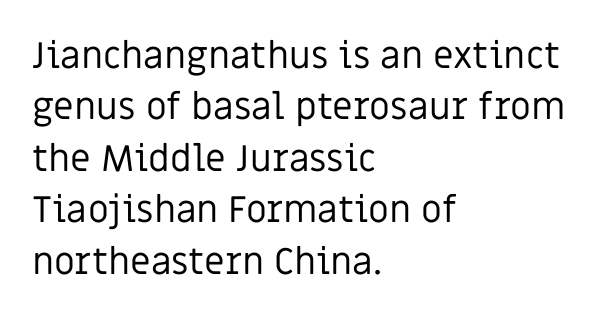
{"serif": "no", "italic": "no", "bold": "no", "weight": "regular", "width": "normal", "stroke_contrast": "low", "x_height": "large", "monospaced": "no", "underline": "no", "align": "left", "line_spacing": "normal", "line_spacing_ratio": 1.39, "letter_spacing": "normal", "letter_spacing_em": 0.0, "glyph_px": 37}
